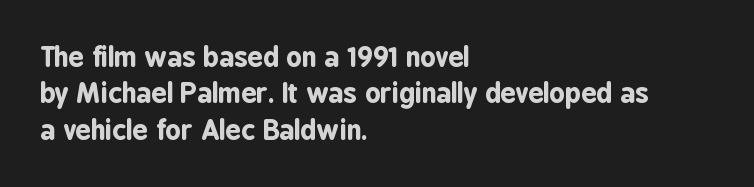
The lettering stays uniformly vertical, giving the passage a roman look. Letters rest on an invisible, unmarked baseline. This block has exactly the height ordinary leading produces. Spacing between characters is what you'd get straight out of the box. Notice how thick the strokes are: this is what a full bold looks like.
